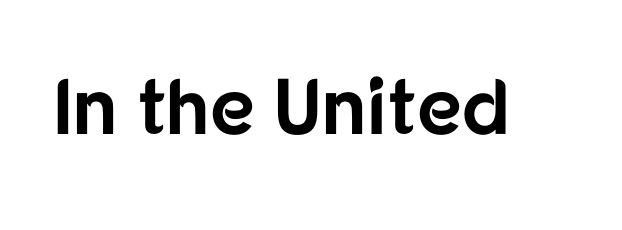
The image shows 79 px bold sans-serif type, upright; set normal letter spacing, not underlined; low stroke contrast and a medium x-height.
